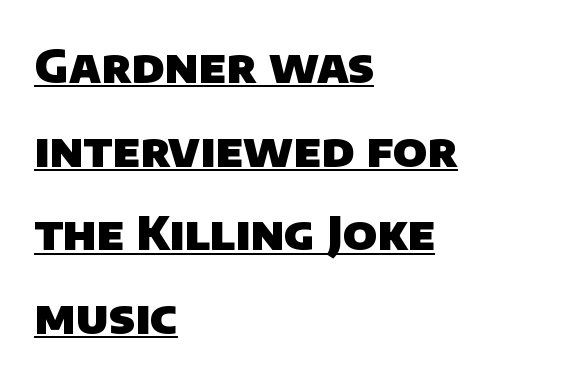
Spacing between characters is what you'd get straight out of the box. Descenders here cross a horizontal rule under the line. Casual observation: everything's shoved over to the left. Letterform terminals end flat and unadorned throughout the passage.
